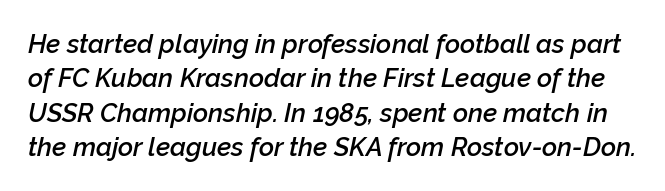
The leading is moderate, giving the passage an even texture. Compared with an ordinary text face, these strokes are moderately heavier — a semibold. Tracking here is standard; glyphs follow each other at the usual distance. Slanted lettering throughout. Beneath every word, the page is bare.
